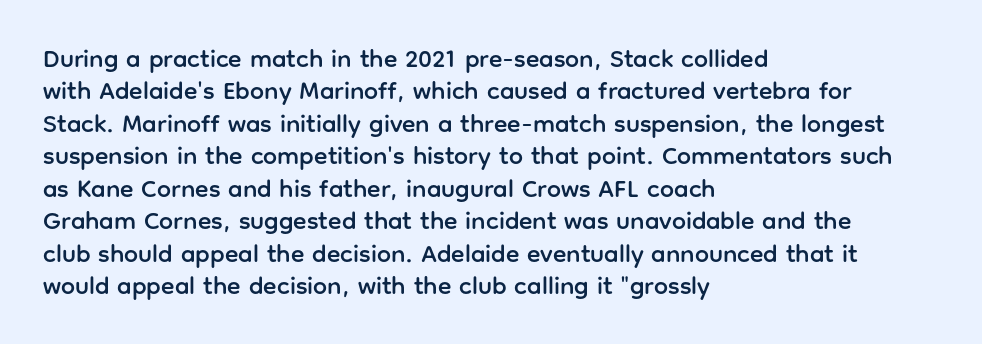
{"italic": "no", "underline": "no", "align": "left", "line_spacing": "normal", "line_spacing_ratio": 1.3, "letter_spacing": "normal", "letter_spacing_em": 0.0, "glyph_px": 25}
